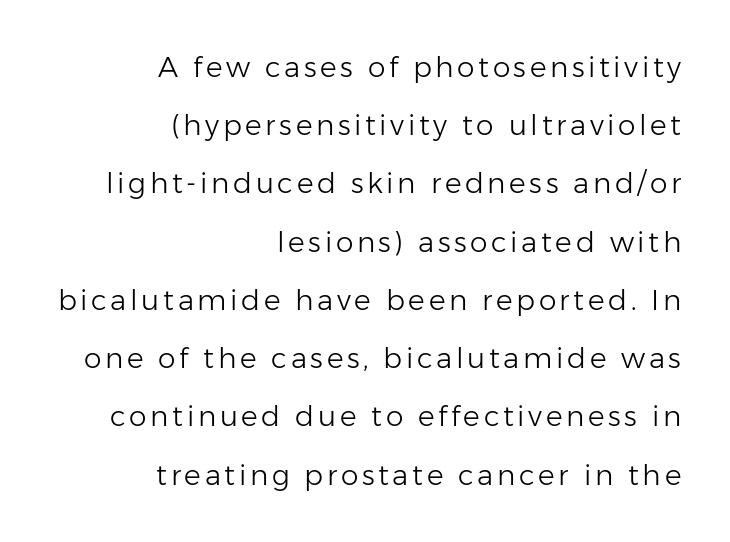
The image shows 28 px light sans-serif type, upright; set right-aligned, loose line spacing (2.08x), not underlined; low stroke contrast and a medium x-height.
